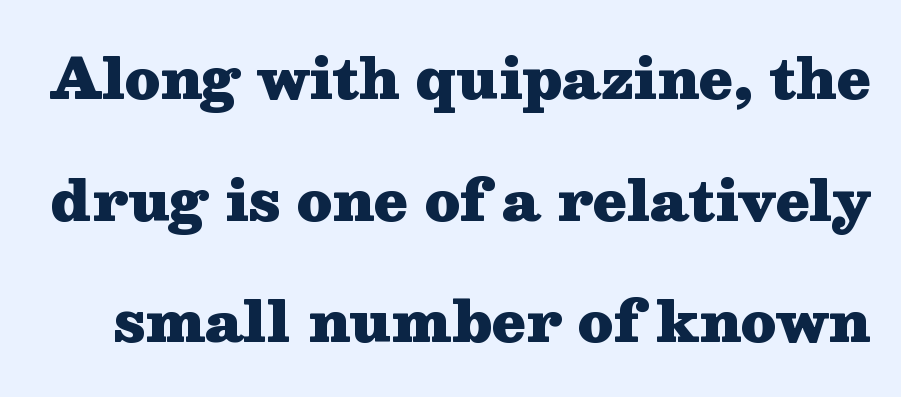
Q: Is the text bold? A: Yes.
Q: Is the text italic (slanted)? A: No, it is upright.
Q: Is the typeface a serif or a sans-serif typeface? A: Serif.
Q: Is the text underlined? A: No.
Q: Is the spacing between letters normal or unusually wide? A: Normal.
Q: Is the spacing between lines tight, normal or loose? A: Loose.
Q: Width (condensed, normal, or wide)? A: Wide.
Q: Stroke contrast? A: Medium.
Q: x-height? A: Medium.
Q: Monospaced? A: No.
